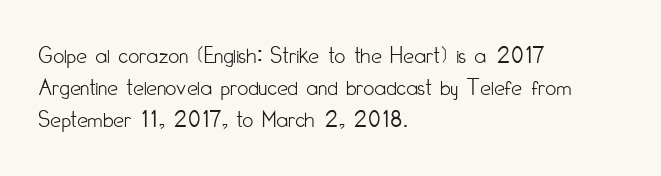
The image shows 24 px text type, upright; set left-aligned, normal line spacing (1.33x), normal letter spacing, not underlined.
